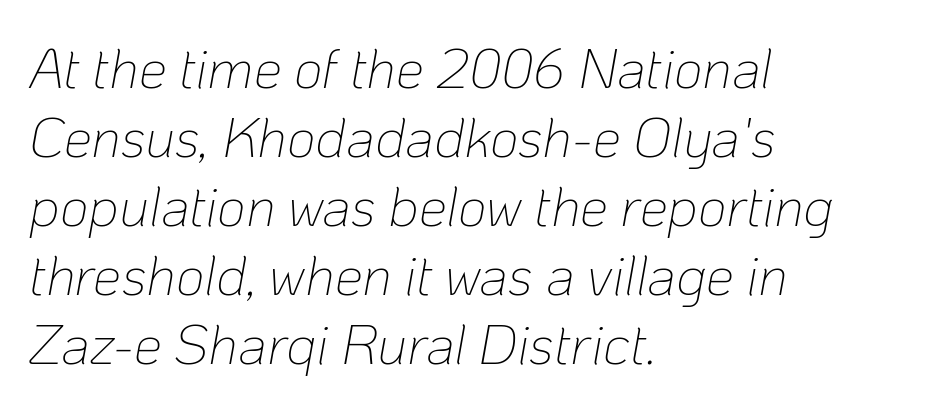
The passage shown is typed in a proportional face where columns would drift. Where is the straight margin? On the left. A bare baseline throughout the passage. Nothing unusual about the tracking: characters are spaced as the font intends. If you drew a line through each stem, it would be angled.
